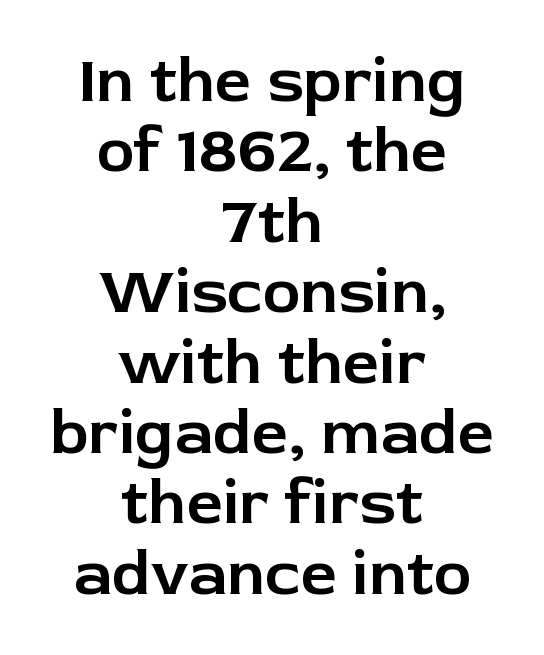
{"serif": "no", "italic": "no", "width": "normal", "stroke_contrast": "low", "x_height": "medium", "monospaced": "no", "underline": "no", "align": "center", "line_spacing": "tight", "line_spacing_ratio": 1.1, "letter_spacing": "normal", "letter_spacing_em": 0.0, "glyph_px": 64}
